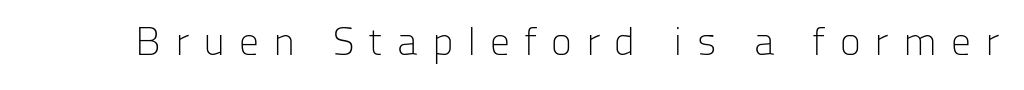
{"serif": "no", "italic": "no", "bold": "no", "weight": "light", "width": "normal", "stroke_contrast": "low", "x_height": "medium", "monospaced": "no", "underline": "no", "letter_spacing": "wide", "letter_spacing_em": 0.35, "glyph_px": 40}
